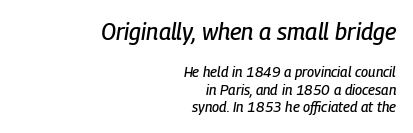
{"italic": "yes", "lean": "right", "slant_degrees": 9, "underline": "no", "align": "right", "line_spacing_ratio": 1.22, "letter_spacing": "normal", "letter_spacing_em": 0.0, "larger_block": "first", "size_ratio": 1.64, "glyph_px": 23}
